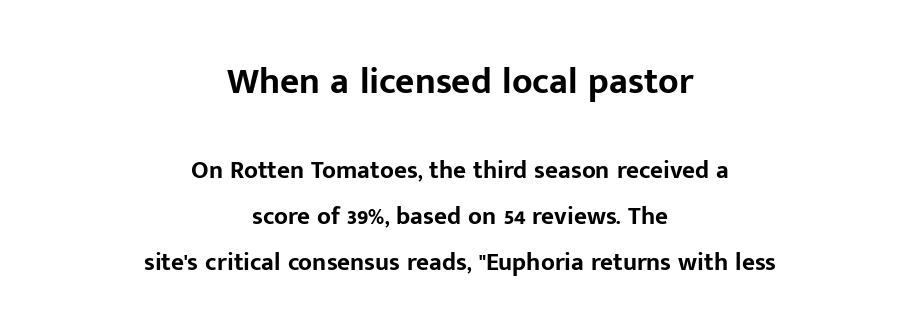
The image shows 37 px bold sans-serif type, upright; set centered, line spacing 1.84x, normal letter spacing, not underlined; the first (top) block is 1.48x larger; low stroke contrast and a medium x-height.
